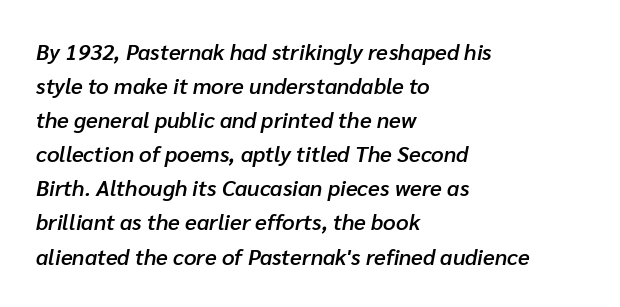
{"italic": "yes", "lean": "right", "slant_degrees": 10, "bold": "semi", "underline": "no", "align": "left", "line_spacing": "normal", "line_spacing_ratio": 1.55, "letter_spacing": "normal", "letter_spacing_em": 0.0, "glyph_px": 22}
